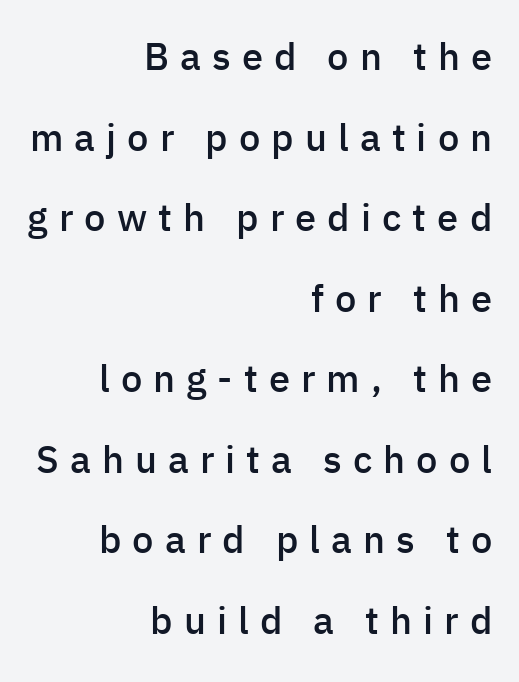
{"serif": "no", "italic": "no", "bold": "semi", "weight": "semibold", "width": "normal", "stroke_contrast": "low", "x_height": "medium", "monospaced": "no", "underline": "no", "align": "right", "line_spacing": "loose", "line_spacing_ratio": 2.12, "letter_spacing": "wide", "letter_spacing_em": 0.29, "glyph_px": 38}
